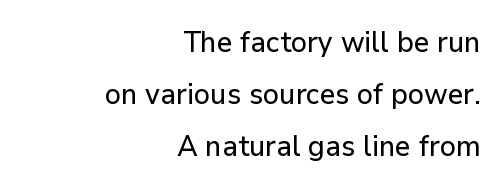
The image shows 29 px sans-serif type, upright; set right-aligned, line spacing 1.79x, normal letter spacing, not underlined; low stroke contrast and a medium x-height.
